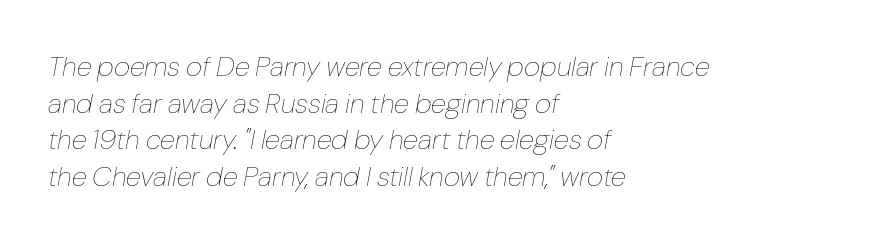
Q: Is the text bold? A: No.
Q: Is the text italic (slanted)? A: Yes, it leans right by about 10 degrees.
Q: Is the text underlined? A: No.
Q: How is the paragraph aligned? A: Left-aligned.
Q: Is the spacing between letters normal or unusually wide? A: Normal.
Q: Is the spacing between lines tight, normal or loose? A: Normal.
Q: Width (condensed, normal, or wide)? A: Normal.
Q: Stroke contrast? A: Low.
Q: x-height? A: Medium.
Q: Monospaced? A: No.
